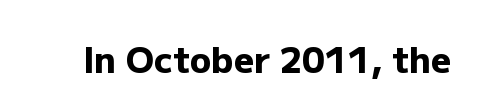
Q: Is the text bold? A: Yes.
Q: Is the text italic (slanted)? A: No, it is upright.
Q: Is the typeface a serif or a sans-serif typeface? A: Sans-serif.
Q: Is the text underlined? A: No.
Q: Is the spacing between letters normal or unusually wide? A: Normal.
Q: Width (condensed, normal, or wide)? A: Normal.
Q: Stroke contrast? A: Low.
Q: x-height? A: Medium.
Q: Monospaced? A: No.
